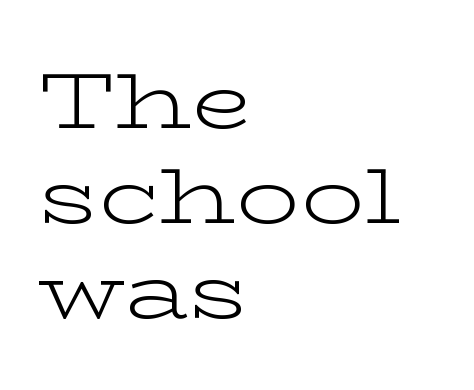
The image shows 79 px light, wide serif type, upright; set left-aligned, line spacing 1.2x, normal letter spacing, not underlined; low stroke contrast and a medium x-height.
